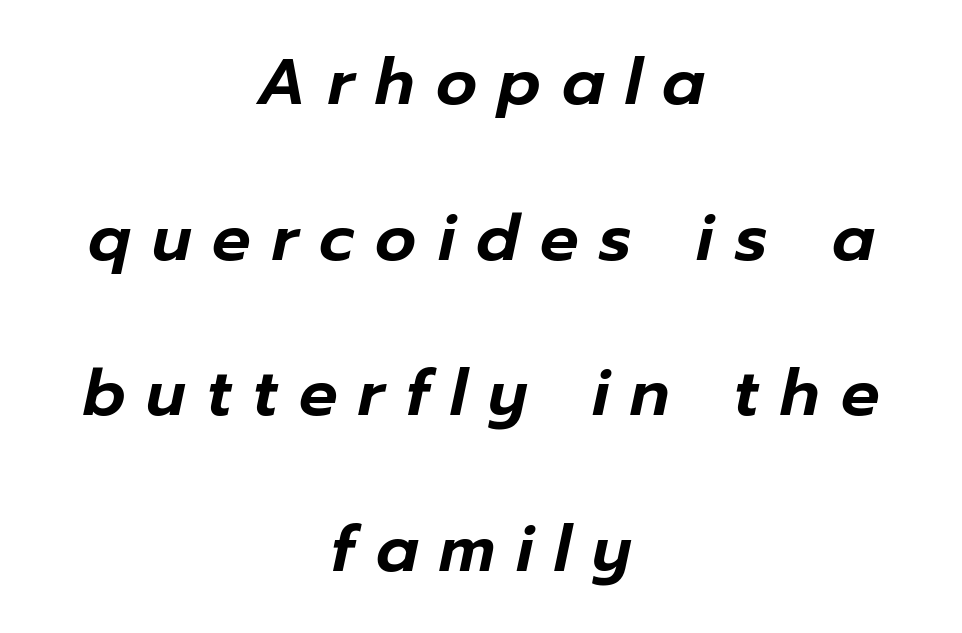
The image shows 64 px text type, italic (leaning right); set centered, loose line spacing (2.43x), unusually wide letter spacing (+0.33 em), not underlined; low stroke contrast and a medium x-height.
